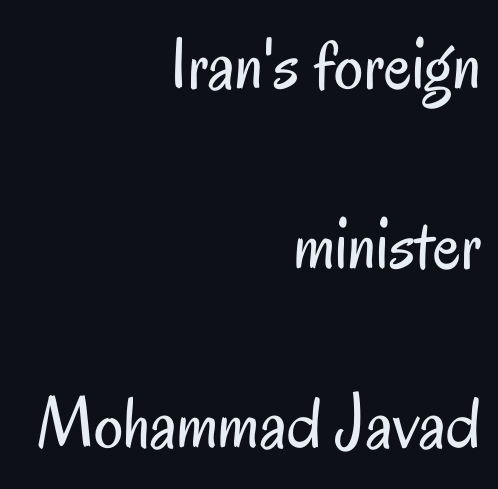
The strokes are not fattened; the text isn't bold. Rendered with straight, roman letterforms. Varying glyph widths throughout — classic text-font behaviour. The text was rendered using a sans face with plain stroke endings.
